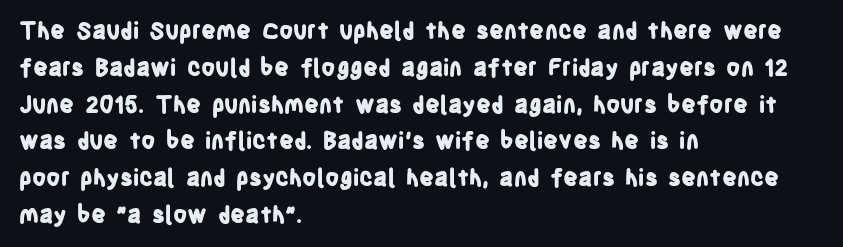
Q: Is the text bold? A: Yes.
Q: Is the text italic (slanted)? A: No, it is upright.
Q: Is the text underlined? A: No.
Q: How is the paragraph aligned? A: Left-aligned.
Q: Is the spacing between letters normal or unusually wide? A: Normal.
Q: Is the spacing between lines tight, normal or loose? A: Normal.
